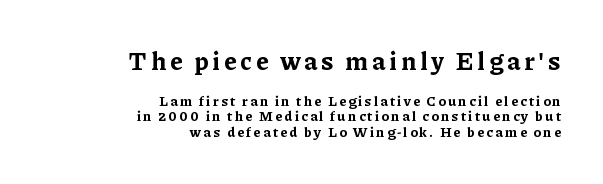
Q: Is the text bold? A: Yes.
Q: Is the text italic (slanted)? A: No, it is upright.
Q: Is the text underlined? A: No.
Q: How is the paragraph aligned? A: Right-aligned.
Q: Is the spacing between lines tight, normal or loose? A: Tight.
Q: Which block of text is set in a larger size, the first (top) or the second (bottom)? A: The first (top) one.
